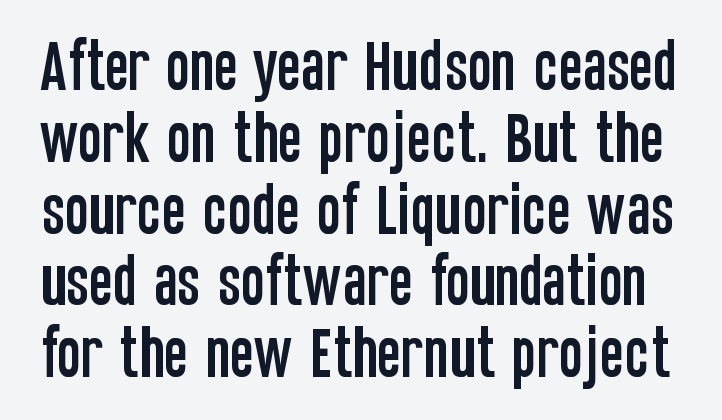
{"serif": "no", "italic": "no", "width": "condensed", "stroke_contrast": "low", "x_height": "large", "monospaced": "no", "underline": "no", "line_spacing": "normal", "line_spacing_ratio": 1.26, "letter_spacing": "normal", "letter_spacing_em": 0.0, "glyph_px": 57}
